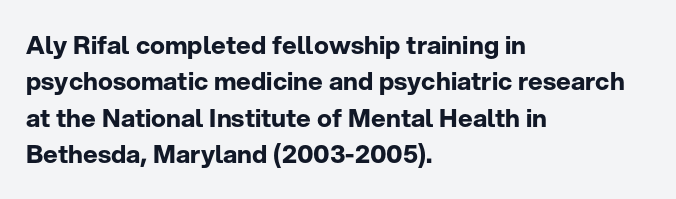
The letters are bold, with thick, heavy strokes. If you measured baseline to baseline, you'd find a middling distance. Posture: straight, roman, zero tilt. No word sits above an underline.
